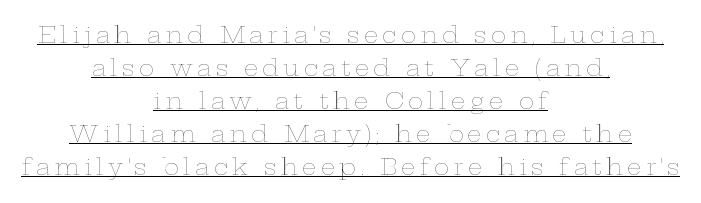
The image shows 23 px text type, upright; set centered, normal line spacing (1.44x), underlined.
